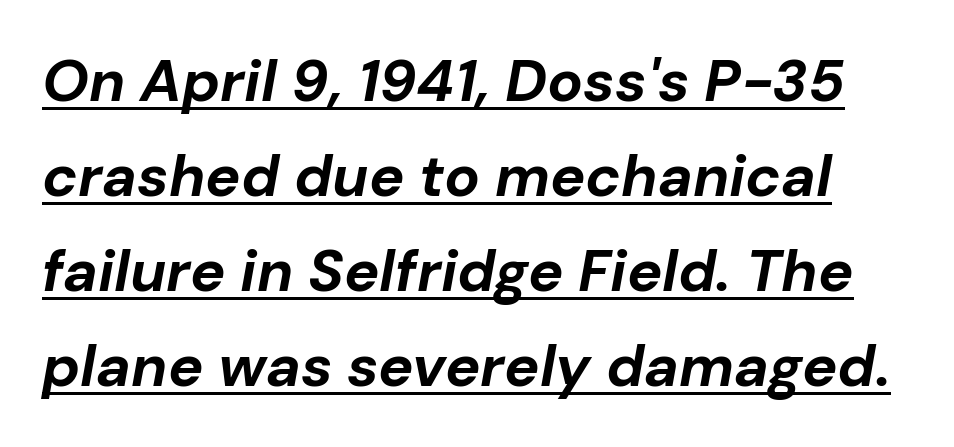
The image shows 59 px bold type, italic (leaning right); set normal line spacing (1.61x), normal letter spacing, underlined; low stroke contrast and a medium x-height.
